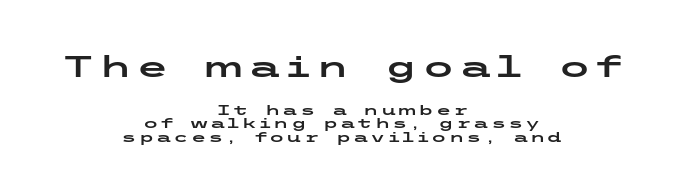
Q: Is the text italic (slanted)? A: No, it is upright.
Q: Is the typeface a serif or a sans-serif typeface? A: Sans-serif.
Q: Is the text underlined? A: No.
Q: How is the paragraph aligned? A: Centered.
Q: Is the spacing between lines tight, normal or loose? A: Tight.
Q: Which block of text is set in a larger size, the first (top) or the second (bottom)? A: The first (top) one.
Q: Width (condensed, normal, or wide)? A: Wide.
Q: Stroke contrast? A: Low.
Q: x-height? A: Medium.
